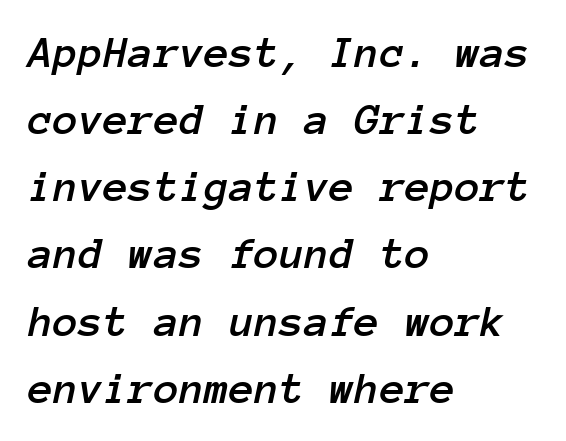
The rows are spaced the way most documents space them. The passage shown has conventional tracking throughout. Compared with a centered layout, this one pins lines to the left instead. The zone under the glyphs is completely vacant. The typography opts for an oblique posture over an upright one.
